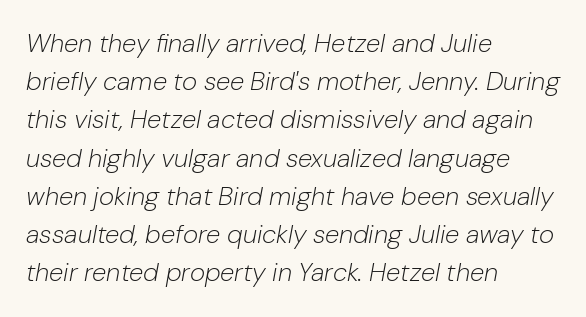
{"italic": "yes", "lean": "right", "slant_degrees": 10, "bold": "no", "underline": "no", "align": "left", "line_spacing": "normal", "line_spacing_ratio": 1.47, "letter_spacing": "normal", "letter_spacing_em": 0.0, "glyph_px": 26}
